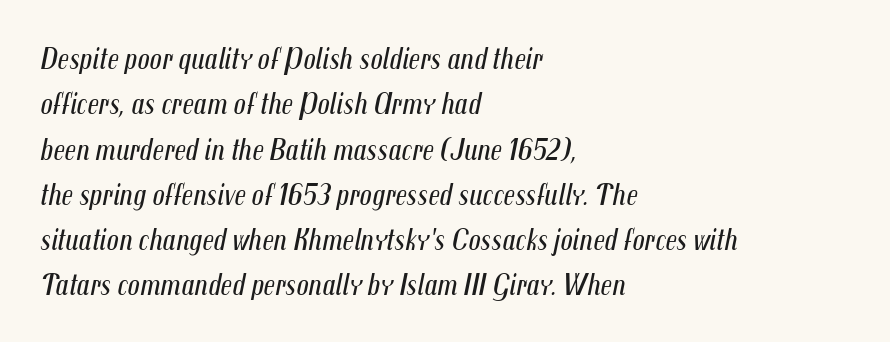
{"italic": "yes", "lean": "right", "slant_degrees": 12, "bold": "no", "weight": "regular", "width": "condensed", "stroke_contrast": "medium", "x_height": "medium", "monospaced": "no", "underline": "no", "align": "left", "line_spacing": "normal", "line_spacing_ratio": 1.51, "letter_spacing": "normal", "letter_spacing_em": 0.0, "glyph_px": 30}
